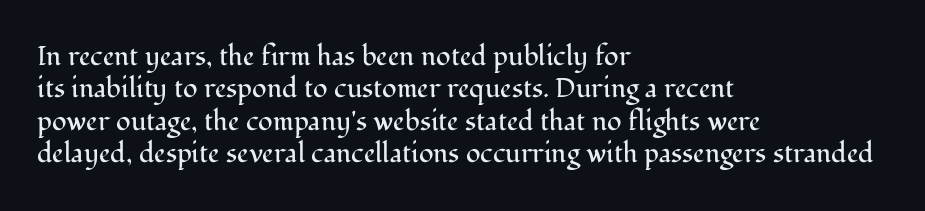
Q: Is the text bold? A: No.
Q: Is the text italic (slanted)? A: No, it is upright.
Q: Is the text underlined? A: No.
Q: How is the paragraph aligned? A: Left-aligned.
Q: Is the spacing between letters normal or unusually wide? A: Normal.
